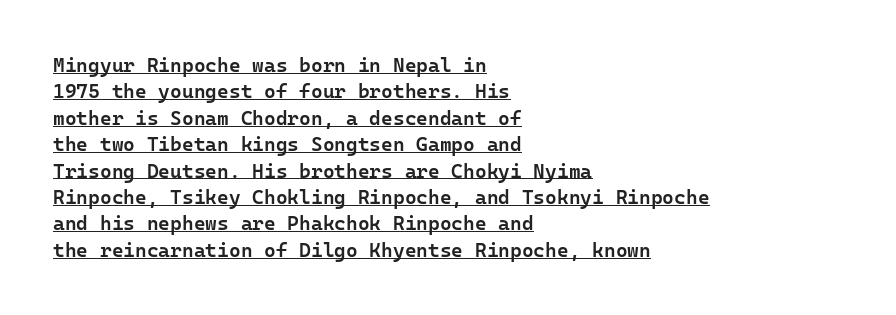
{"italic": "no", "bold": "semi", "underline": "yes", "align": "left", "line_spacing": "normal", "line_spacing_ratio": 1.32, "letter_spacing": "normal", "letter_spacing_em": 0.0, "glyph_px": 20}
